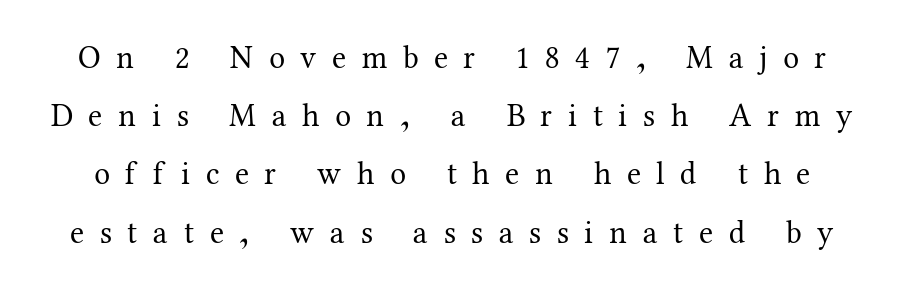
{"serif": "yes", "italic": "no", "bold": "no", "weight": "regular", "width": "normal", "stroke_contrast": "medium", "x_height": "medium", "monospaced": "no", "underline": "no", "line_spacing_ratio": 1.82, "letter_spacing": "wide", "letter_spacing_em": 0.49, "glyph_px": 32}
